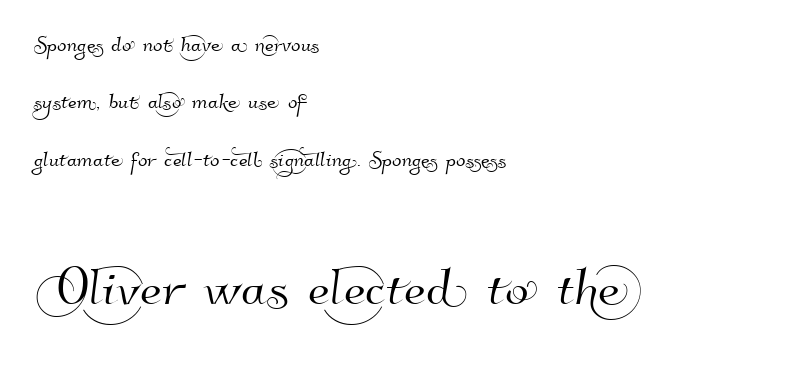
Q: Is the typeface a serif or a sans-serif typeface? A: Sans-serif.
Q: Is the text underlined? A: No.
Q: How is the paragraph aligned? A: Left-aligned.
Q: Is the spacing between letters normal or unusually wide? A: Normal.
Q: Is the spacing between lines tight, normal or loose? A: Loose.
Q: Which block of text is set in a larger size, the first (top) or the second (bottom)? A: The second (bottom) one.
Q: Width (condensed, normal, or wide)? A: Normal.
Q: Stroke contrast? A: High.
Q: x-height? A: Small.
Q: Monospaced? A: No.
